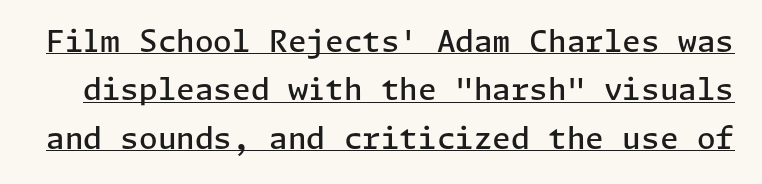
{"serif": "no", "italic": "no", "bold": "semi", "weight": "semibold", "width": "normal", "stroke_contrast": "low", "x_height": "medium", "underline": "yes", "line_spacing": "normal", "line_spacing_ratio": 1.61, "letter_spacing": "normal", "letter_spacing_em": 0.0, "glyph_px": 30}
